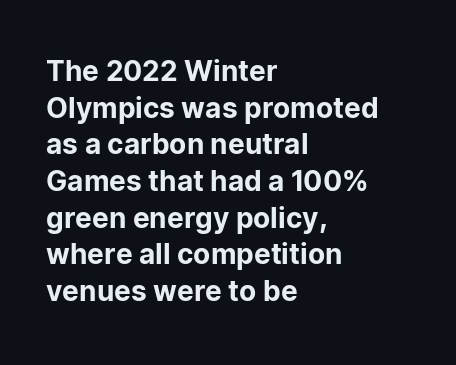
Q: Is the text italic (slanted)? A: No, it is upright.
Q: Is the typeface a serif or a sans-serif typeface? A: Sans-serif.
Q: Is the text underlined? A: No.
Q: How is the paragraph aligned? A: Left-aligned.
Q: Is the spacing between letters normal or unusually wide? A: Normal.
Q: Is the spacing between lines tight, normal or loose? A: Normal.
Q: Width (condensed, normal, or wide)? A: Normal.
Q: Stroke contrast? A: Low.
Q: x-height? A: Medium.
Q: Monospaced? A: No.
